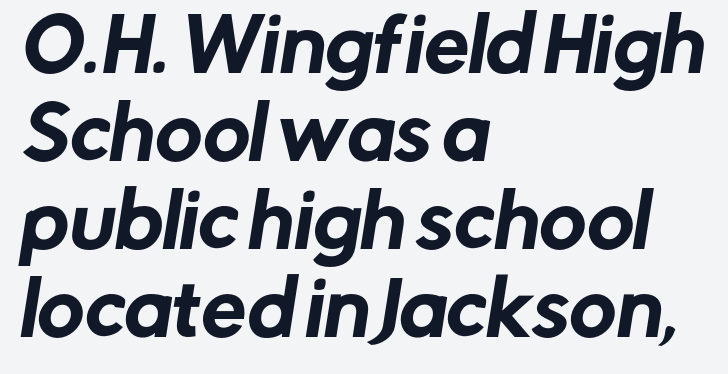
Descenders are the only things crossing below the line. The passage shown is typed in a proportional face where columns would drift. The face used here is rendered with its standard letterfit. This is sans-serif lettering, the kind often seen on screens and signage. The rag falls on the right side of this text block.
